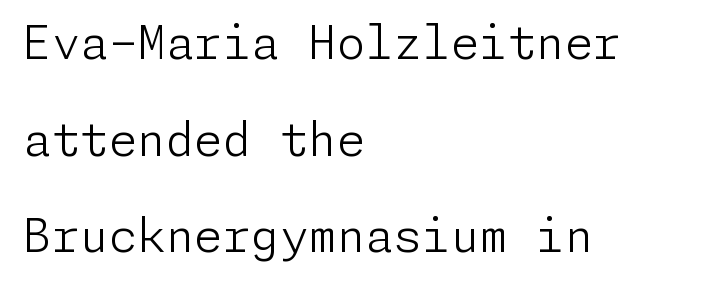
{"serif": "no", "italic": "no", "bold": "no", "weight": "light", "width": "normal", "stroke_contrast": "low", "x_height": "medium", "underline": "no", "align": "left", "line_spacing": "loose", "line_spacing_ratio": 2.1, "letter_spacing": "normal", "letter_spacing_em": 0.0, "glyph_px": 46}
